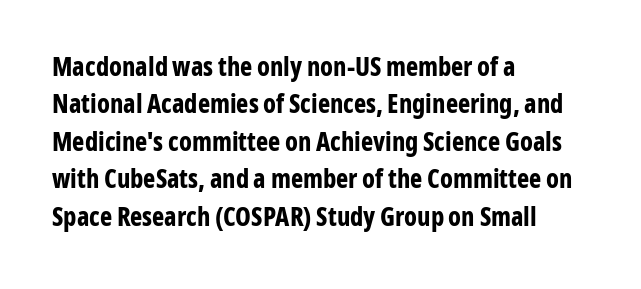
Q: Is the text bold? A: Yes.
Q: Is the text italic (slanted)? A: No, it is upright.
Q: Is the text underlined? A: No.
Q: How is the paragraph aligned? A: Left-aligned.
Q: Is the spacing between letters normal or unusually wide? A: Normal.
Q: Is the spacing between lines tight, normal or loose? A: Normal.
